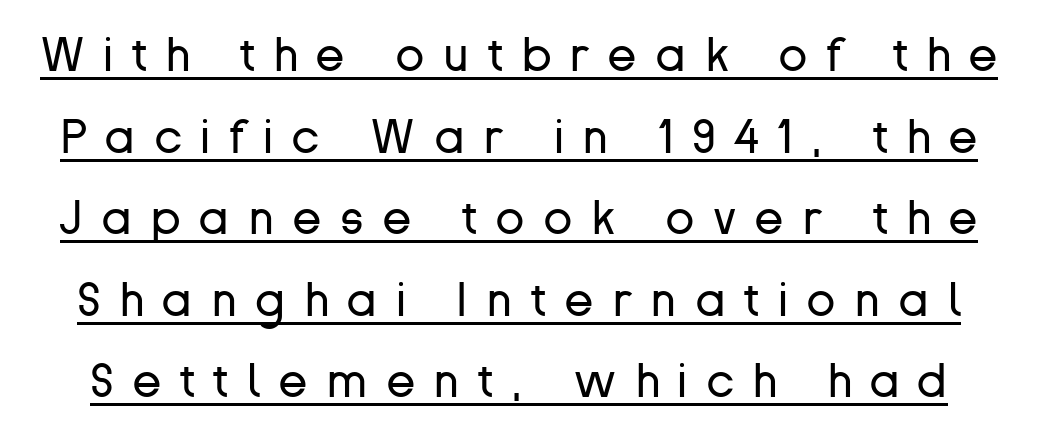
The image shows 48 px regular-weight sans-serif type, upright; set normal line spacing (1.7x), unusually wide letter spacing (+0.38 em), underlined; low stroke contrast and a medium x-height.
